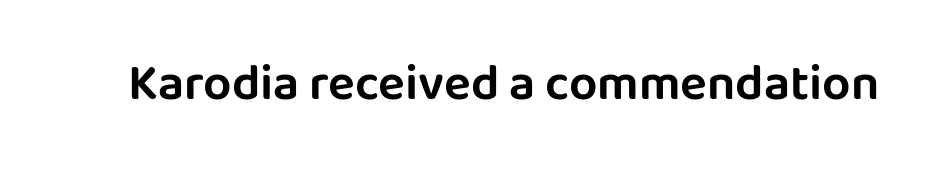
Q: Is the text italic (slanted)? A: No, it is upright.
Q: Is the typeface a serif or a sans-serif typeface? A: Sans-serif.
Q: Is the text underlined? A: No.
Q: Is the spacing between letters normal or unusually wide? A: Normal.
Q: Width (condensed, normal, or wide)? A: Normal.
Q: Stroke contrast? A: Low.
Q: x-height? A: Large.
Q: Monospaced? A: No.
